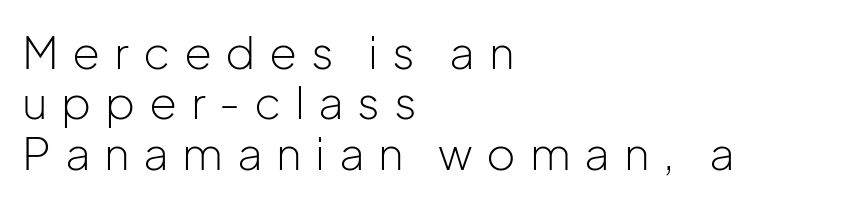
Q: Is the text bold? A: No.
Q: Is the text italic (slanted)? A: No, it is upright.
Q: Is the typeface a serif or a sans-serif typeface? A: Sans-serif.
Q: Is the text underlined? A: No.
Q: How is the paragraph aligned? A: Left-aligned.
Q: Is the spacing between letters normal or unusually wide? A: Unusually wide.
Q: Is the spacing between lines tight, normal or loose? A: Tight.
Q: Width (condensed, normal, or wide)? A: Normal.
Q: Stroke contrast? A: Low.
Q: x-height? A: Medium.
Q: Monospaced? A: No.
